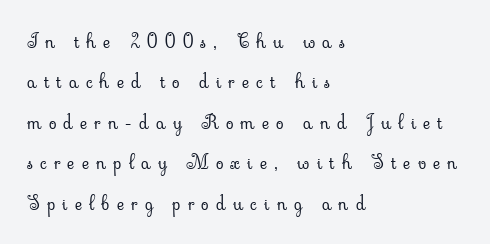
The image shows 20 px text type, upright; set left-aligned, loose line spacing (2.02x), unusually wide letter spacing (+0.36 em), not underlined.
